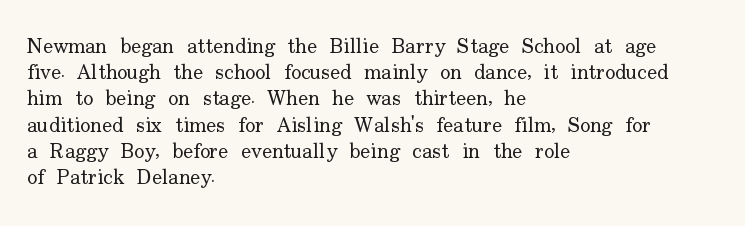
{"italic": "no", "bold": "no", "underline": "no", "align": "left", "line_spacing": "normal", "line_spacing_ratio": 1.25, "letter_spacing": "normal", "letter_spacing_em": 0.0, "glyph_px": 21}
